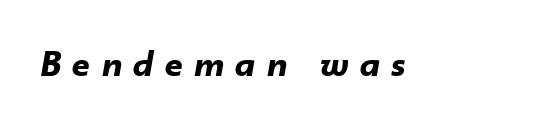
This is heavy type, rendered in bold. The gaps between neighbouring characters are conspicuously large. No word sits above an underline. Characters are canted at an angle relative to the baseline's perpendicular. The face used here is proportionally spaced, like ordinary book or web type.
